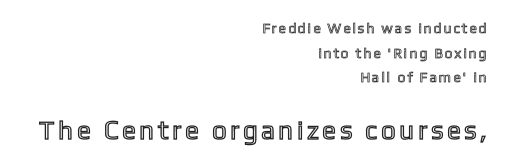
{"italic": "no", "underline": "no", "align": "right", "line_spacing_ratio": 1.76, "letter_spacing": "wide", "letter_spacing_em": 0.21, "larger_block": "second", "size_ratio": 1.86, "glyph_px": 26}
